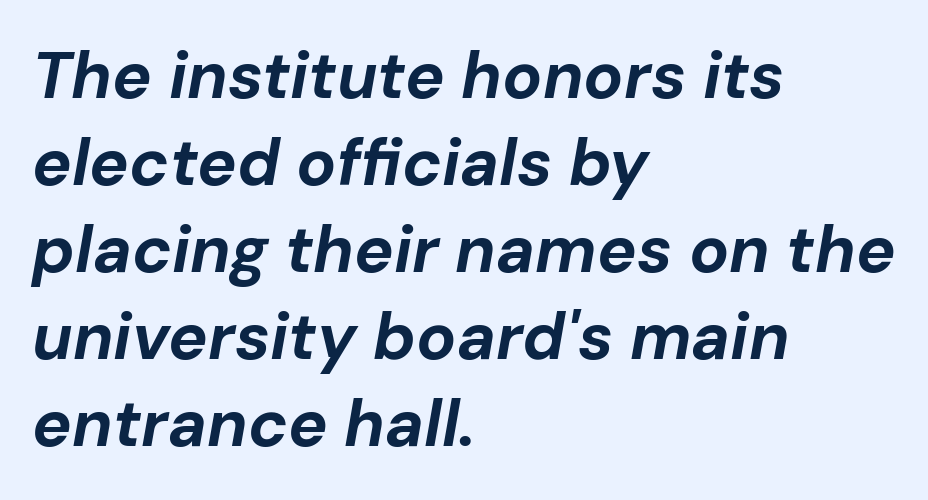
{"italic": "yes", "lean": "right", "slant_degrees": 10, "bold": "yes", "weight": "bold", "width": "normal", "stroke_contrast": "low", "x_height": "medium", "monospaced": "no", "underline": "no", "align": "left", "line_spacing": "normal", "line_spacing_ratio": 1.32, "letter_spacing": "normal", "letter_spacing_em": 0.0, "glyph_px": 66}
